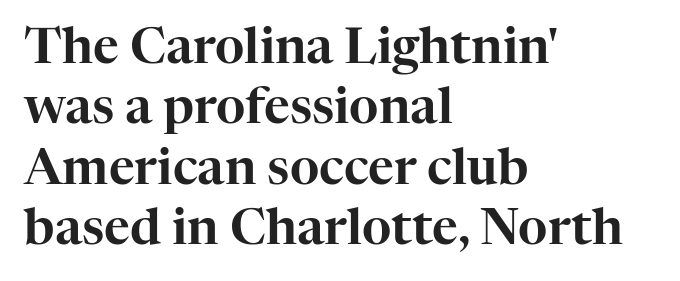
Q: Is the text italic (slanted)? A: No, it is upright.
Q: Is the typeface a serif or a sans-serif typeface? A: Serif.
Q: Is the text underlined? A: No.
Q: How is the paragraph aligned? A: Left-aligned.
Q: Is the spacing between letters normal or unusually wide? A: Normal.
Q: Width (condensed, normal, or wide)? A: Normal.
Q: Stroke contrast? A: High.
Q: x-height? A: Medium.
Q: Monospaced? A: No.
